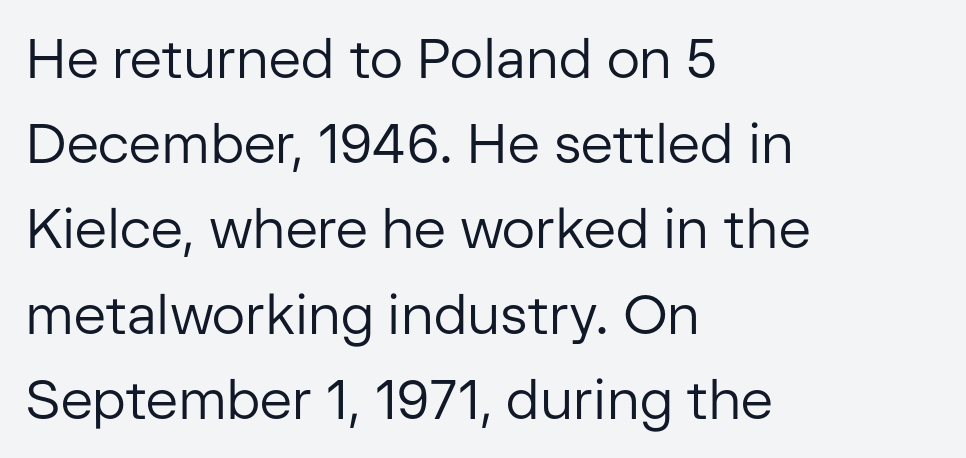
The image shows 55 px regular-weight sans-serif type, upright; set left-aligned, normal line spacing (1.55x), normal letter spacing, not underlined; low stroke contrast and a medium x-height.
